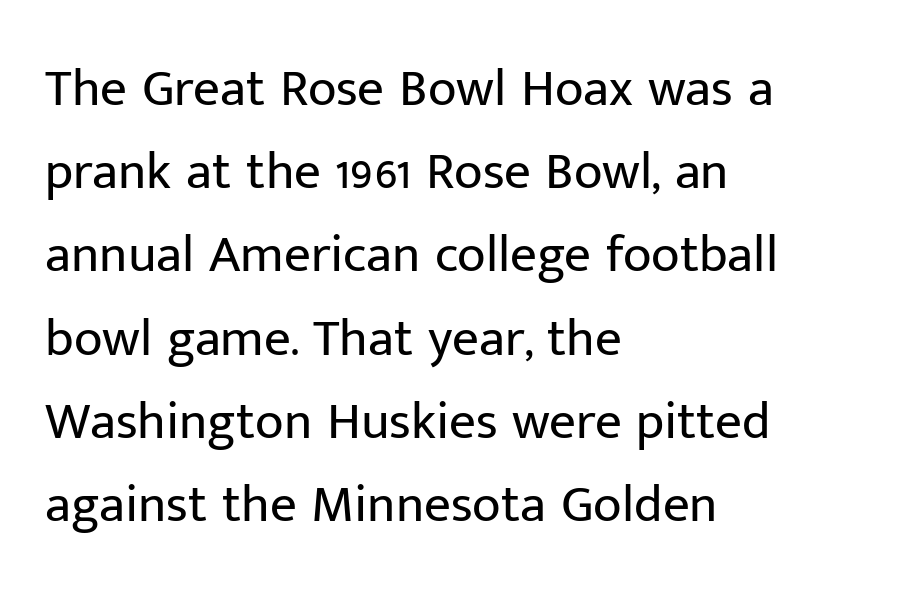
This rendering leaves character spacing at its baseline value. The passage is arranged the way most books set body copy — flush left. Successive baselines arrive at the customary interval. Has an underline been added? It has not. The axis of the letterforms is exactly vertical. This is sans-serif lettering, the kind often seen on screens and signage.
